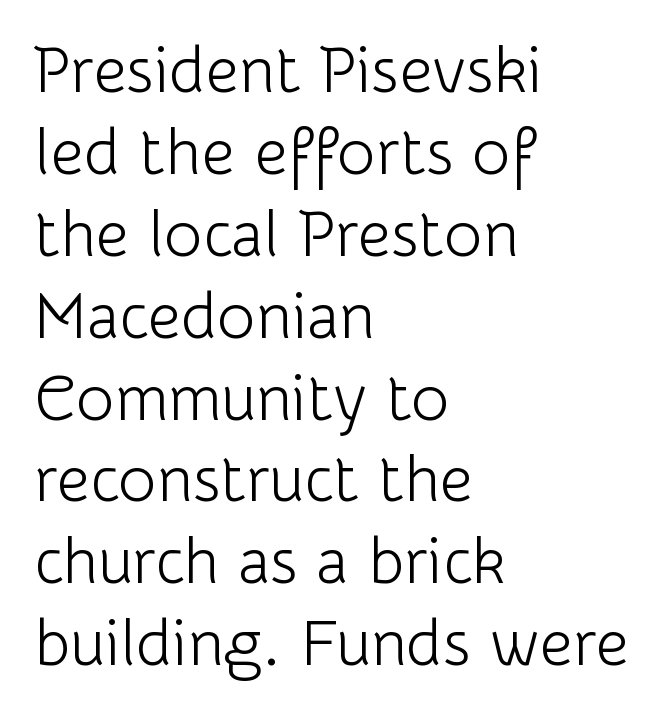
The image shows 65 px light sans-serif type, upright; set left-aligned, normal line spacing (1.26x), normal letter spacing, not underlined; low stroke contrast and a medium x-height.
